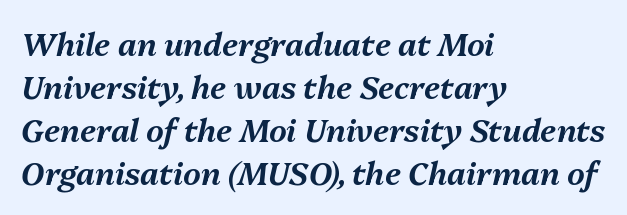
Q: Is the text italic (slanted)? A: Yes, it leans right by about 13 degrees.
Q: Is the text underlined? A: No.
Q: How is the paragraph aligned? A: Left-aligned.
Q: Is the spacing between letters normal or unusually wide? A: Normal.
Q: Is the spacing between lines tight, normal or loose? A: Normal.
Q: Width (condensed, normal, or wide)? A: Normal.
Q: Stroke contrast? A: Medium.
Q: x-height? A: Medium.
Q: Monospaced? A: No.
